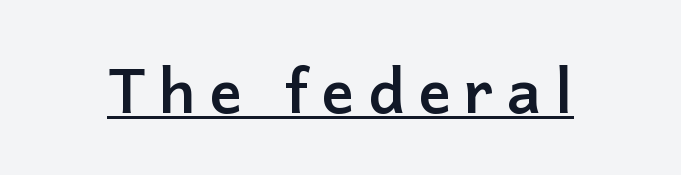
Q: Is the text bold? A: Yes.
Q: Is the text italic (slanted)? A: No, it is upright.
Q: Is the typeface a serif or a sans-serif typeface? A: Sans-serif.
Q: Is the text underlined? A: Yes.
Q: Is the spacing between letters normal or unusually wide? A: Unusually wide.
Q: Width (condensed, normal, or wide)? A: Normal.
Q: Stroke contrast? A: Low.
Q: x-height? A: Medium.
Q: Monospaced? A: No.
